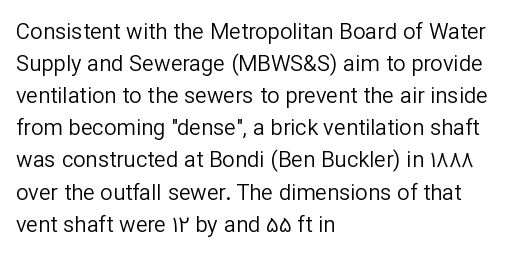
Q: Is the text bold? A: No.
Q: Is the text italic (slanted)? A: No, it is upright.
Q: Is the text underlined? A: No.
Q: How is the paragraph aligned? A: Left-aligned.
Q: Is the spacing between letters normal or unusually wide? A: Normal.
Q: Is the spacing between lines tight, normal or loose? A: Normal.
